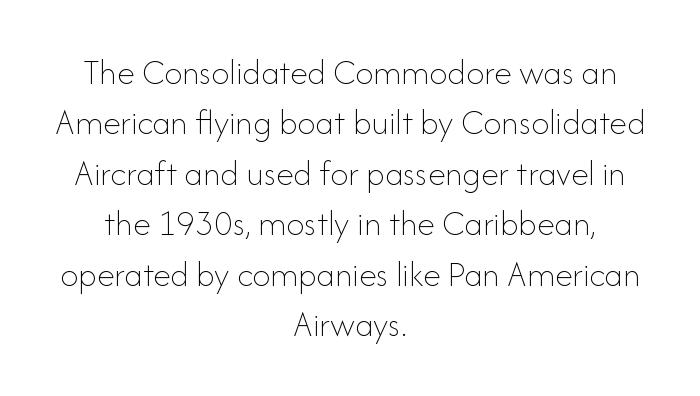
Q: Is the text bold? A: No.
Q: Is the text italic (slanted)? A: No, it is upright.
Q: Is the text underlined? A: No.
Q: How is the paragraph aligned? A: Centered.
Q: Is the spacing between letters normal or unusually wide? A: Normal.
Q: Is the spacing between lines tight, normal or loose? A: Normal.
Q: Width (condensed, normal, or wide)? A: Normal.
Q: Stroke contrast? A: Low.
Q: x-height? A: Small.
Q: Monospaced? A: No.
